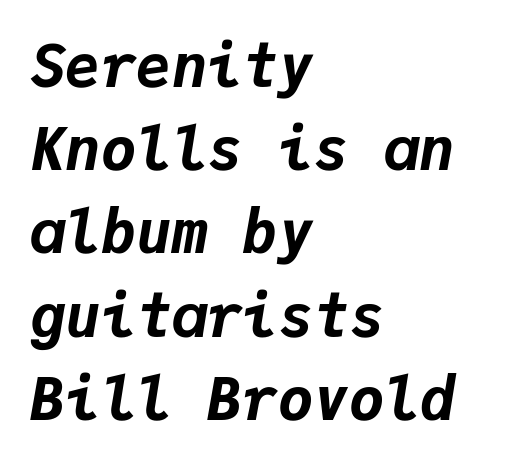
{"italic": "yes", "lean": "right", "slant_degrees": 9, "bold": "yes", "weight": "bold", "width": "normal", "stroke_contrast": "low", "x_height": "medium", "monospaced": "yes", "underline": "no", "align": "left", "line_spacing": "normal", "line_spacing_ratio": 1.41, "letter_spacing": "normal", "letter_spacing_em": 0.0, "glyph_px": 59}
